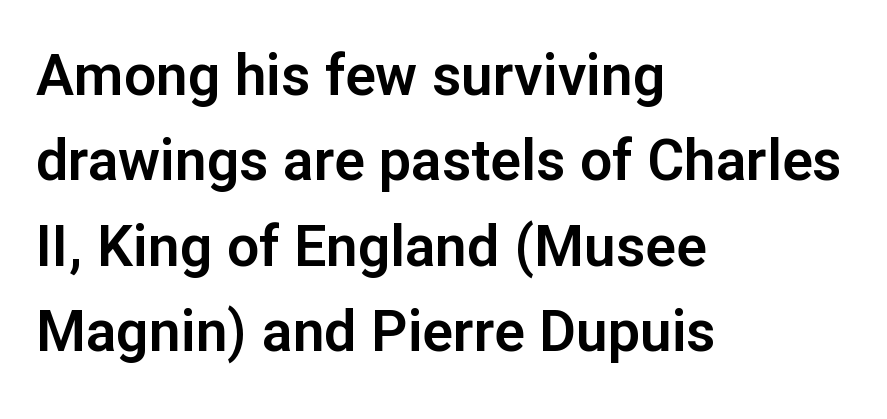
Q: Is the text italic (slanted)? A: No, it is upright.
Q: Is the typeface a serif or a sans-serif typeface? A: Sans-serif.
Q: Is the text underlined? A: No.
Q: How is the paragraph aligned? A: Left-aligned.
Q: Is the spacing between letters normal or unusually wide? A: Normal.
Q: Is the spacing between lines tight, normal or loose? A: Normal.
Q: Width (condensed, normal, or wide)? A: Normal.
Q: Stroke contrast? A: Low.
Q: x-height? A: Medium.
Q: Monospaced? A: No.
